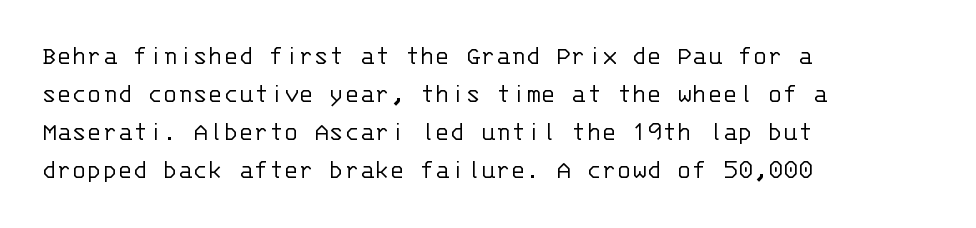
{"serif": "no", "italic": "no", "bold": "no", "weight": "light", "width": "normal", "stroke_contrast": "low", "x_height": "large", "monospaced": "yes", "underline": "no", "align": "left", "line_spacing": "normal", "line_spacing_ratio": 1.36, "letter_spacing": "normal", "letter_spacing_em": 0.0, "glyph_px": 28}
